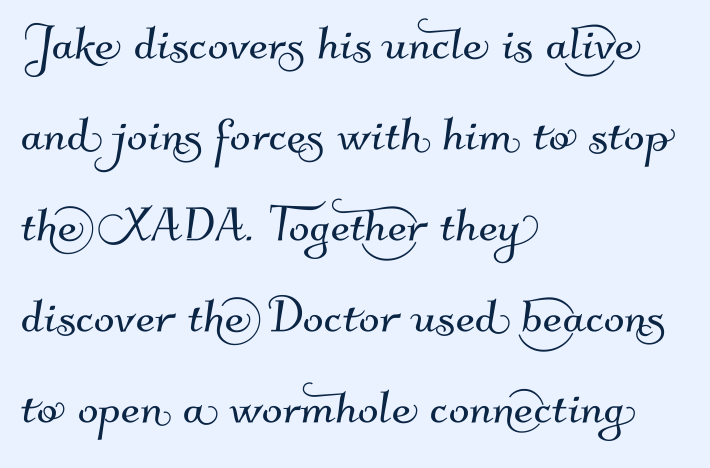
The image shows 61 px sans-serif type; set left-aligned, normal line spacing (1.49x), normal letter spacing, not underlined; medium stroke contrast and a small x-height.
